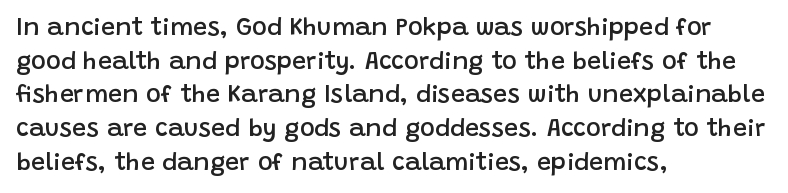
Q: Is the text bold? A: Semi-bold.
Q: Is the text italic (slanted)? A: No, it is upright.
Q: Is the text underlined? A: No.
Q: How is the paragraph aligned? A: Left-aligned.
Q: Is the spacing between letters normal or unusually wide? A: Normal.
Q: Is the spacing between lines tight, normal or loose? A: Normal.
